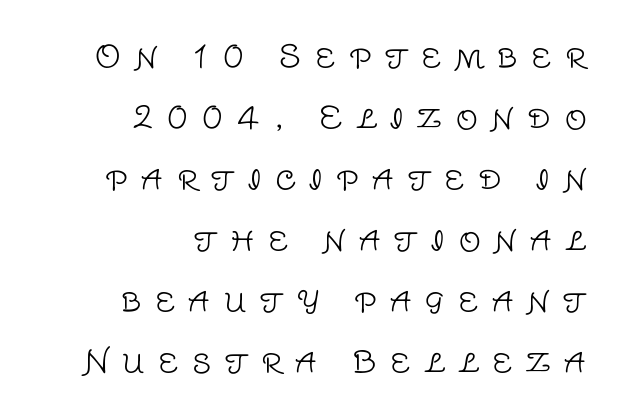
The image shows 31 px light sans-serif type; set right-aligned, loose line spacing (1.97x), unusually wide letter spacing (+0.43 em), not underlined; low stroke contrast and a large x-height.
